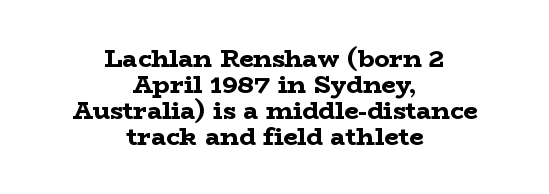
Do the letters lean? They stand straight. Casual observation: everything's sitting right in the middle. The rendering uses a small line-height, squeezing the rows. Descenders hang freely into open space. In terms of weight, the rendering is a true, heavy bold.
